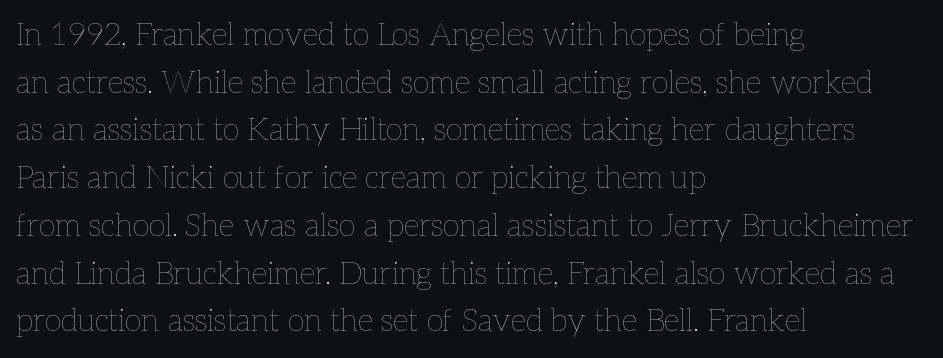
{"italic": "no", "bold": "no", "weight": "thin", "width": "normal", "stroke_contrast": "low", "x_height": "medium", "monospaced": "no", "underline": "no", "align": "left", "line_spacing": "normal", "line_spacing_ratio": 1.54, "letter_spacing": "normal", "letter_spacing_em": 0.0, "glyph_px": 31}
